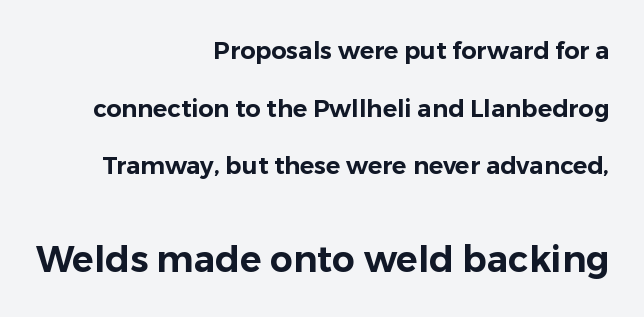
{"serif": "no", "italic": "no", "width": "normal", "stroke_contrast": "low", "x_height": "medium", "monospaced": "no", "underline": "no", "align": "right", "line_spacing": "loose", "line_spacing_ratio": 2.4, "letter_spacing": "normal", "letter_spacing_em": 0.0, "larger_block": "second", "size_ratio": 1.5, "glyph_px": 36}
